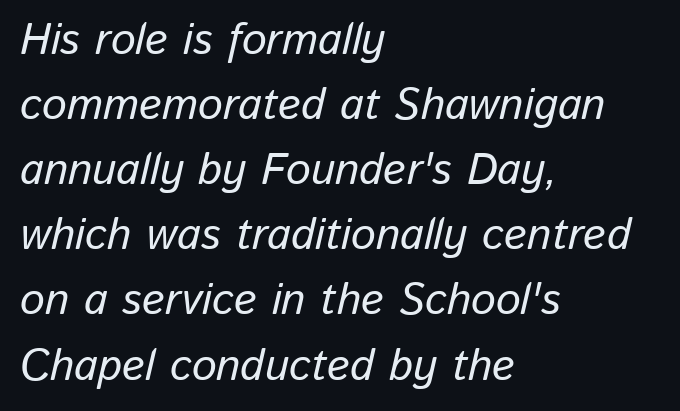
Proportional: the letters do not fall into vertical columns. Is the type slanted? Yes — the strokes lean at a clear angle. Quick note: interline space is typical. The ragged edge is on the right, which tells us the setting is flush left.
